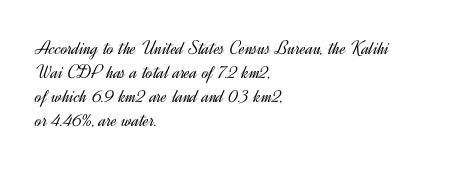
{"bold": "no", "underline": "no", "align": "left", "line_spacing_ratio": 1.2, "letter_spacing": "normal", "letter_spacing_em": 0.0, "glyph_px": 20}
